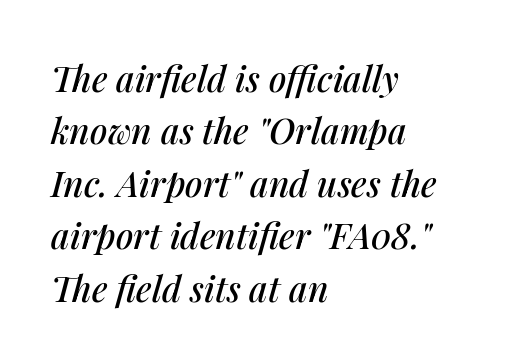
{"italic": "yes", "lean": "right", "slant_degrees": 14, "width": "normal", "stroke_contrast": "medium", "x_height": "medium", "monospaced": "no", "underline": "no", "align": "left", "line_spacing": "normal", "line_spacing_ratio": 1.5, "letter_spacing": "normal", "letter_spacing_em": 0.0, "glyph_px": 35}
